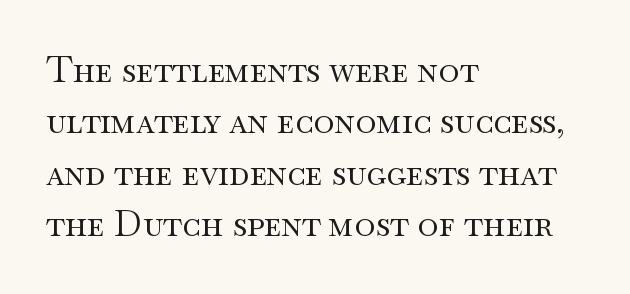
Q: Is the text bold? A: No.
Q: Is the text italic (slanted)? A: No, it is upright.
Q: Is the typeface a serif or a sans-serif typeface? A: Serif.
Q: Is the text underlined? A: No.
Q: How is the paragraph aligned? A: Left-aligned.
Q: Is the spacing between letters normal or unusually wide? A: Normal.
Q: Is the spacing between lines tight, normal or loose? A: Normal.
Q: Width (condensed, normal, or wide)? A: Wide.
Q: Stroke contrast? A: Medium.
Q: x-height? A: Small.
Q: Monospaced? A: No.
